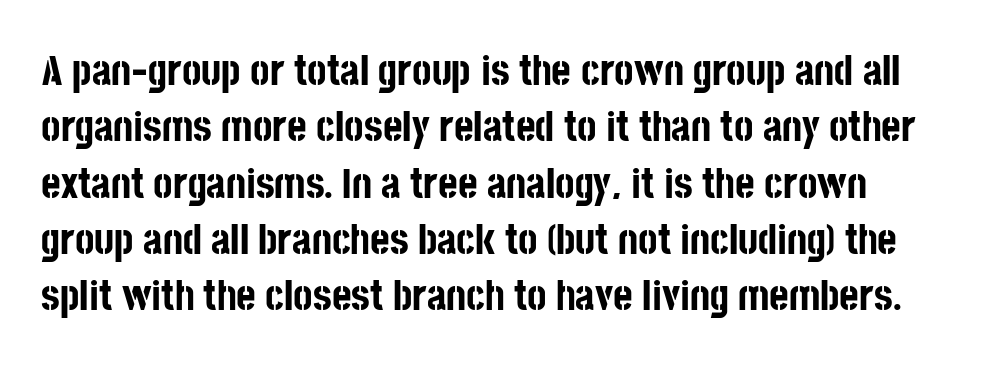
The image shows 42 px bold, condensed sans-serif type, upright; set normal line spacing (1.34x), normal letter spacing, not underlined; low stroke contrast and a large x-height.
